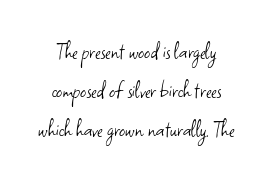
Weight: not bold — regular or lighter. The paragraph shown floats in the horizontal middle. Any mark beneath the type? The region is blank. Vertically, the passage feels balanced, rows spaced as you'd expect. Each word holds together tightly as a unit, with standard inter-letter gaps.
